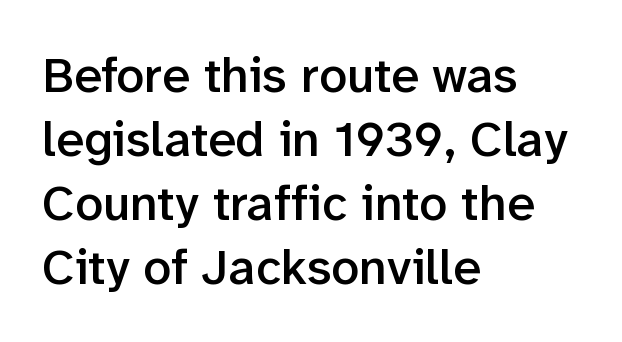
Every letter is mildly thick-stroked: semibold rather than bold. A classic flush-left, rag-right setting is used for this passage. How are the letters spaced? Ordinarily, with no added tracking. Nope, not italic — everything's standing straight. The baseline area is clear.
